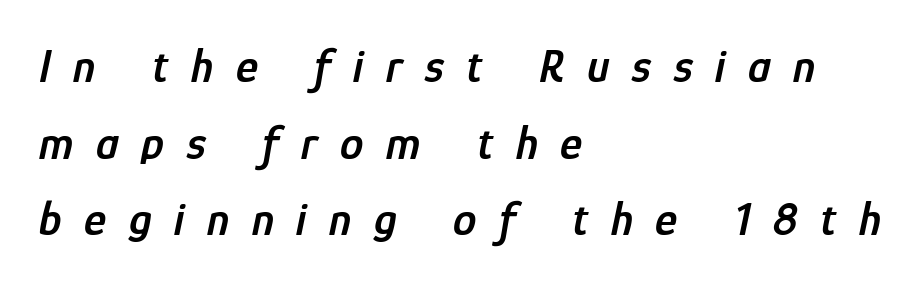
{"italic": "yes", "lean": "right", "slant_degrees": 12, "bold": "semi", "weight": "semibold", "width": "condensed", "stroke_contrast": "low", "x_height": "medium", "monospaced": "no", "underline": "no", "align": "left", "line_spacing": "normal", "line_spacing_ratio": 1.63, "letter_spacing": "wide", "letter_spacing_em": 0.48, "glyph_px": 47}
